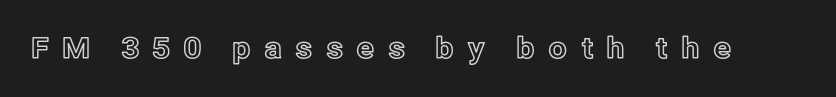
{"italic": "no", "width": "normal", "x_height": "medium", "monospaced": "no", "underline": "no", "letter_spacing": "wide", "letter_spacing_em": 0.44, "glyph_px": 29}
